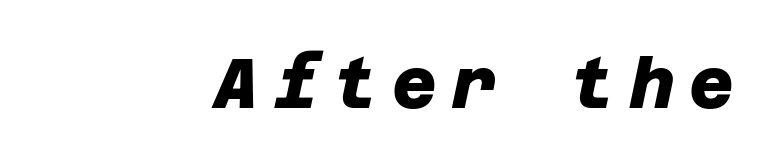
The image shows 69 px heavy sans-serif type; set unusually wide letter spacing (+0.21 em), not underlined; low stroke contrast and a large x-height.
